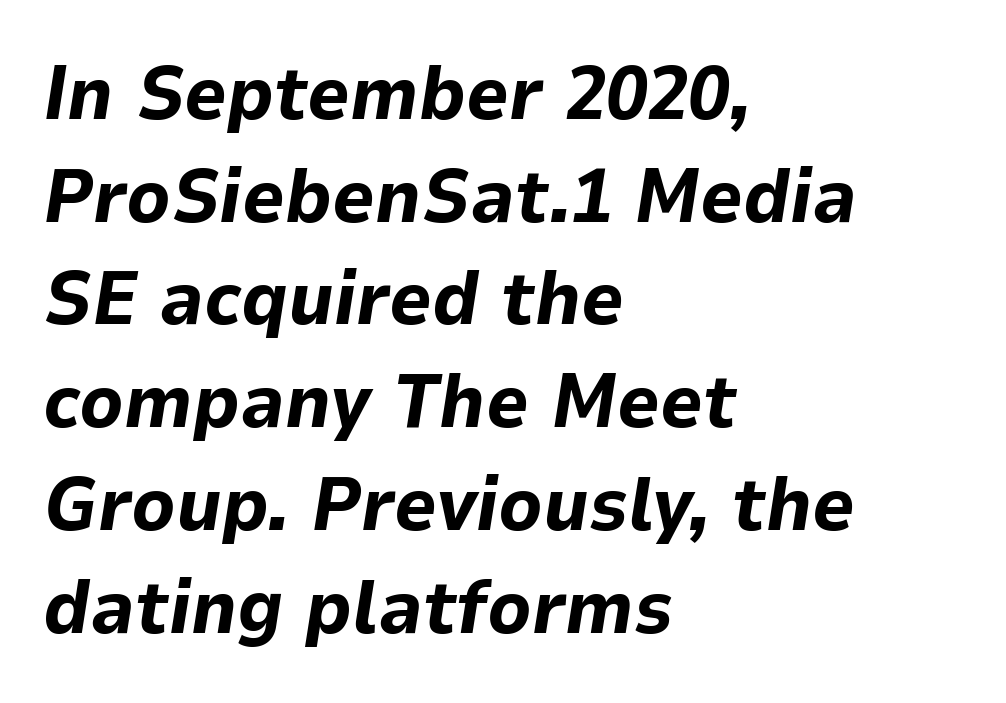
{"italic": "yes", "lean": "right", "slant_degrees": 9, "bold": "yes", "weight": "bold", "width": "normal", "stroke_contrast": "low", "x_height": "medium", "monospaced": "no", "underline": "no", "align": "left", "line_spacing": "normal", "line_spacing_ratio": 1.37, "letter_spacing": "normal", "letter_spacing_em": 0.0, "glyph_px": 75}
